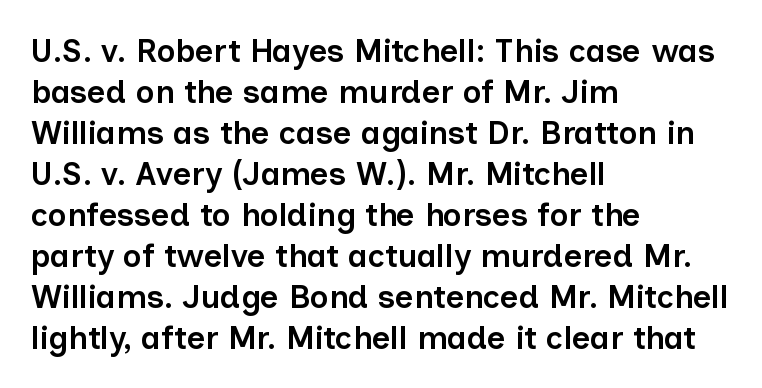
{"serif": "no", "italic": "no", "bold": "semi", "weight": "semibold", "width": "normal", "stroke_contrast": "low", "x_height": "medium", "monospaced": "no", "underline": "no", "align": "left", "line_spacing": "normal", "line_spacing_ratio": 1.28, "letter_spacing": "normal", "letter_spacing_em": 0.0, "glyph_px": 32}
